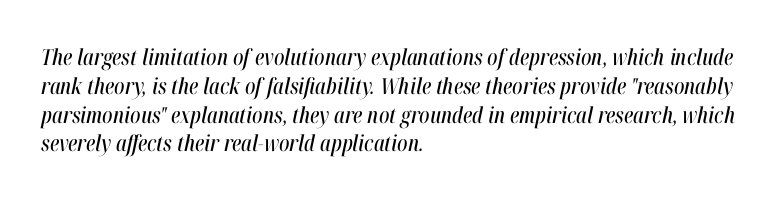
Leading matches the norm, producing a regular column. Yep, that's italic — everything's leaning. Compared with a centered layout, this one pins lines to the left instead. Underlining? Definitely not there.
